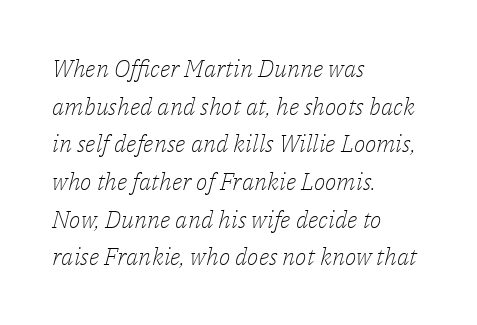
Q: Is the text bold? A: No.
Q: Is the text italic (slanted)? A: Yes, it leans right by about 14 degrees.
Q: Is the text underlined? A: No.
Q: How is the paragraph aligned? A: Left-aligned.
Q: Is the spacing between letters normal or unusually wide? A: Normal.
Q: Is the spacing between lines tight, normal or loose? A: Normal.
